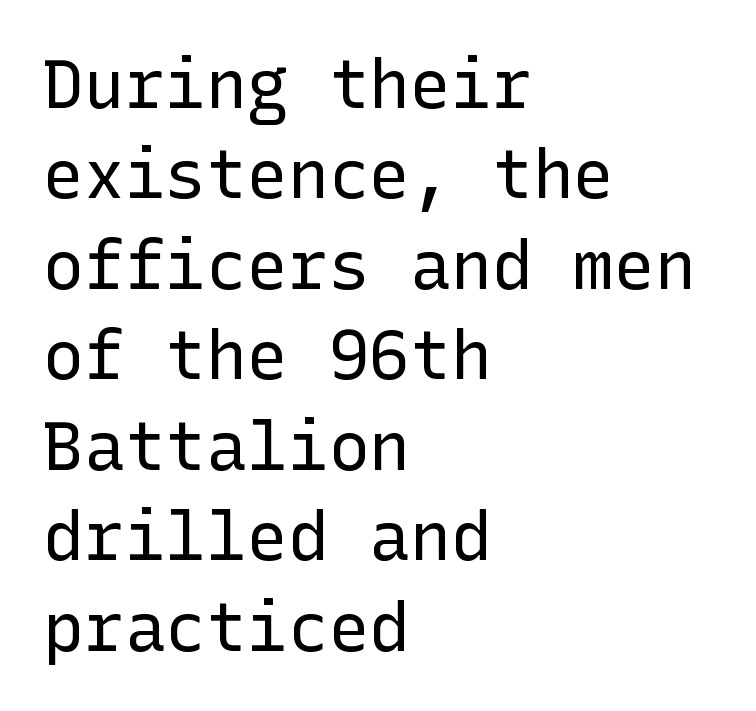
Q: Is the text bold? A: No.
Q: Is the text italic (slanted)? A: No, it is upright.
Q: Is the typeface a serif or a sans-serif typeface? A: Sans-serif.
Q: Is the text underlined? A: No.
Q: How is the paragraph aligned? A: Left-aligned.
Q: Is the spacing between letters normal or unusually wide? A: Normal.
Q: Is the spacing between lines tight, normal or loose? A: Normal.
Q: Width (condensed, normal, or wide)? A: Normal.
Q: Stroke contrast? A: Low.
Q: x-height? A: Medium.
